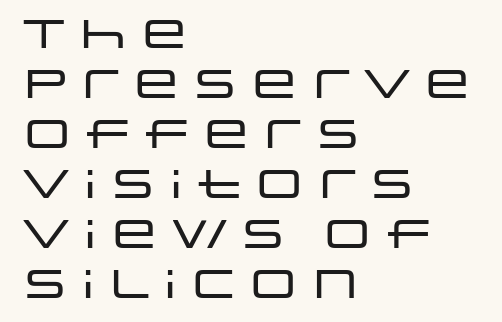
The image shows 40 px wide sans-serif type, upright; set left-aligned, normal line spacing (1.25x), normal letter spacing, not underlined; low stroke contrast and a large x-height.
